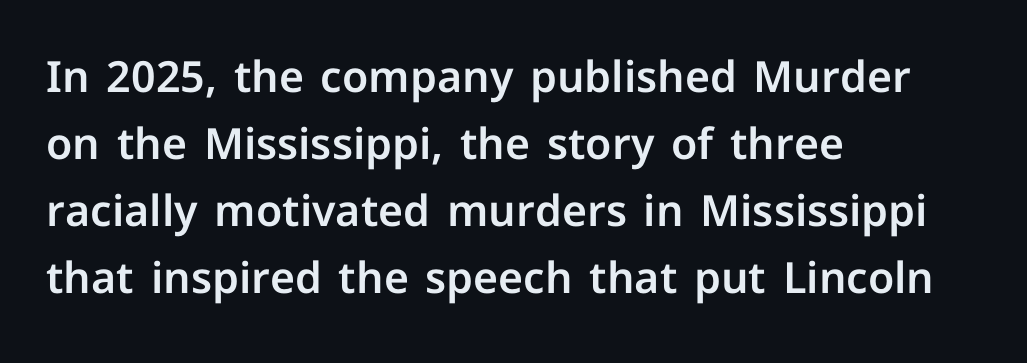
{"serif": "no", "italic": "no", "width": "normal", "stroke_contrast": "low", "x_height": "medium", "monospaced": "no", "underline": "no", "align": "left", "line_spacing": "normal", "line_spacing_ratio": 1.56, "letter_spacing": "normal", "letter_spacing_em": 0.0, "glyph_px": 43}
